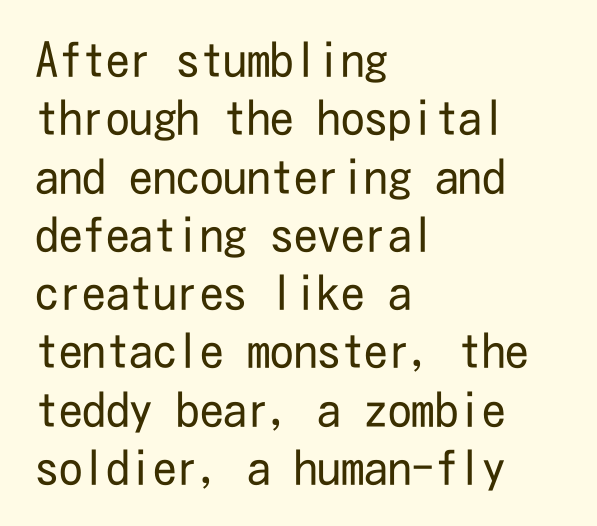
Q: Is the text bold? A: No.
Q: Is the text italic (slanted)? A: No, it is upright.
Q: Is the typeface a serif or a sans-serif typeface? A: Sans-serif.
Q: Is the text underlined? A: No.
Q: How is the paragraph aligned? A: Left-aligned.
Q: Is the spacing between letters normal or unusually wide? A: Normal.
Q: Width (condensed, normal, or wide)? A: Condensed.
Q: Stroke contrast? A: Low.
Q: x-height? A: Medium.
